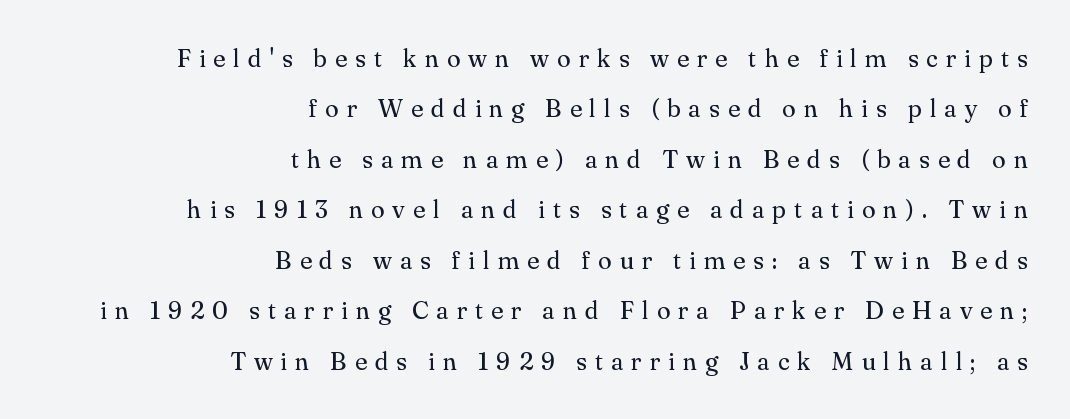
{"italic": "no", "bold": "no", "underline": "no", "align": "right", "line_spacing": "loose", "line_spacing_ratio": 2.02, "letter_spacing": "wide", "letter_spacing_em": 0.32, "glyph_px": 25}
